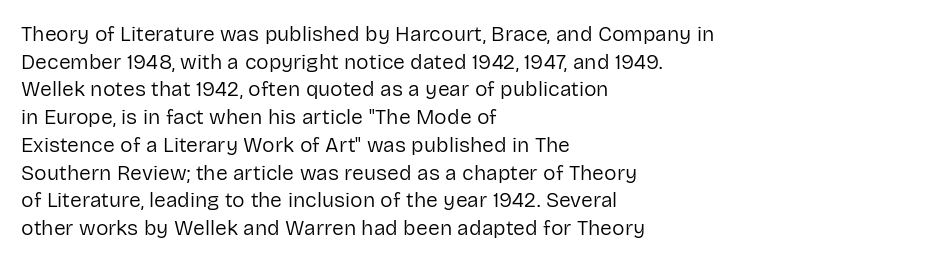
The image shows 21 px text type, upright; set left-aligned, normal line spacing (1.32x), normal letter spacing, not underlined.
